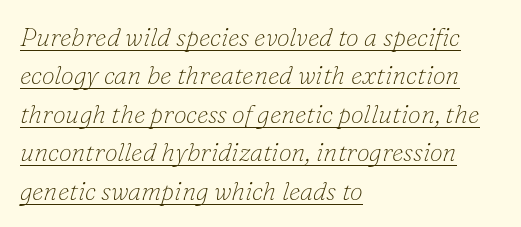
Nothing unusual about the tracking: characters are spaced as the font intends. Each line starts at the same left margin while the right side varies. On a weight scale, this lands at 450 or below. Line spacing here is normal. In terms of posture, this sample is oblique.
